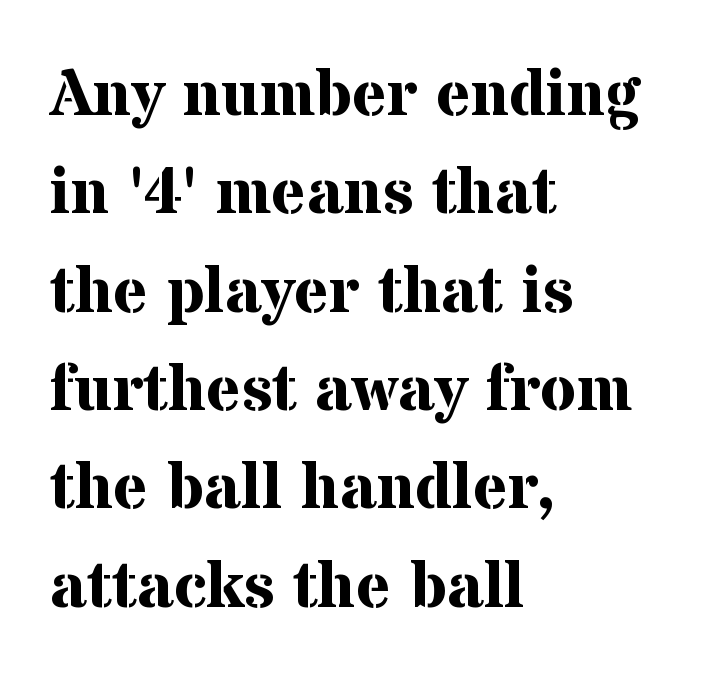
Note: serifs present on the glyphs. Every stem runs plumb, perpendicular to the baseline. Line spacing here is normal. Does the copy run flush right? No — it runs flush left. The typesetting leans heavy: a genuine bold. Nobody touched the tracking dial on this one.
